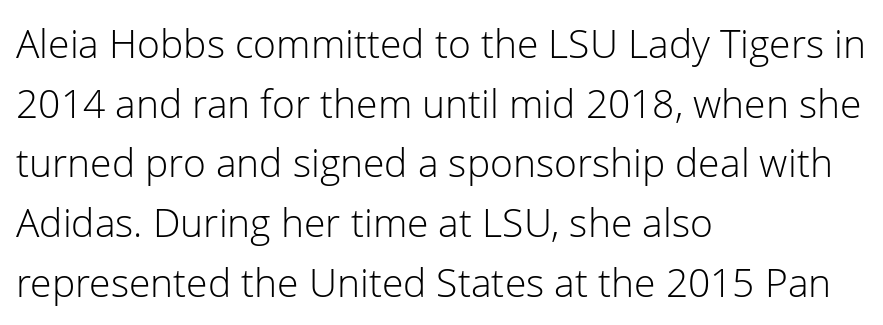
{"serif": "no", "italic": "no", "bold": "no", "weight": "light", "width": "normal", "stroke_contrast": "low", "x_height": "medium", "monospaced": "no", "underline": "no", "align": "left", "line_spacing": "normal", "line_spacing_ratio": 1.53, "letter_spacing": "normal", "letter_spacing_em": 0.0, "glyph_px": 39}
